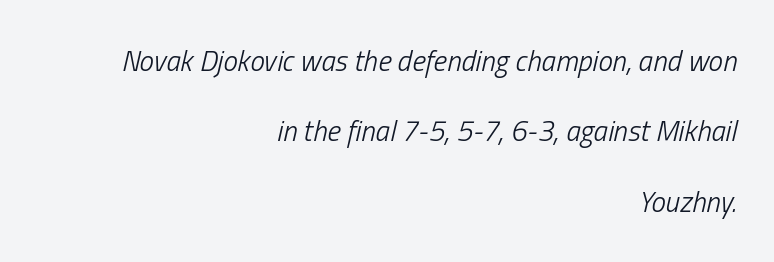
The image shows 29 px light, condensed type, italic (leaning right); set right-aligned, loose line spacing (2.43x), normal letter spacing, not underlined; low stroke contrast and a medium x-height.
